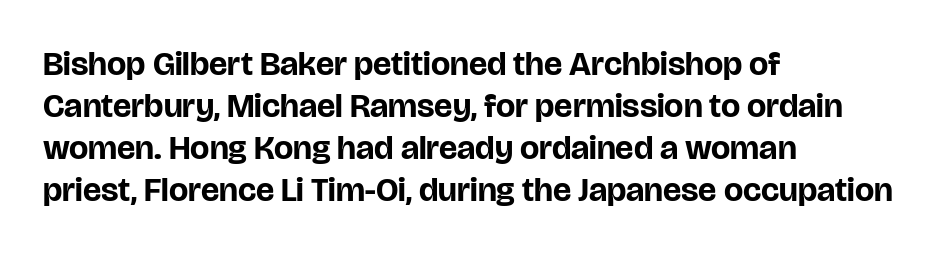
{"serif": "no", "italic": "no", "bold": "yes", "weight": "bold", "width": "normal", "stroke_contrast": "low", "x_height": "large", "monospaced": "no", "underline": "no", "align": "left", "line_spacing_ratio": 1.24, "letter_spacing": "normal", "letter_spacing_em": 0.0, "glyph_px": 34}
